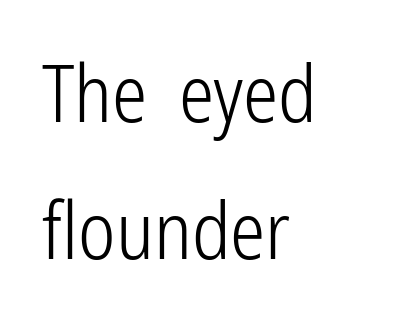
The image shows 79 px light, condensed sans-serif type, upright; set left-aligned, line spacing 1.74x, normal letter spacing, not underlined; low stroke contrast and a medium x-height.
